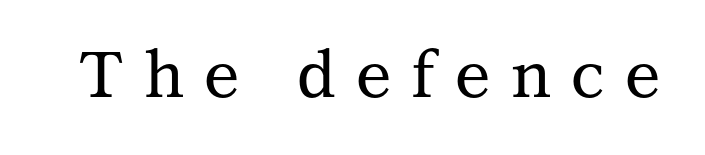
Q: Is the text italic (slanted)? A: No, it is upright.
Q: Is the typeface a serif or a sans-serif typeface? A: Serif.
Q: Is the text underlined? A: No.
Q: Is the spacing between letters normal or unusually wide? A: Unusually wide.
Q: Width (condensed, normal, or wide)? A: Normal.
Q: Stroke contrast? A: Medium.
Q: x-height? A: Medium.
Q: Monospaced? A: No.
